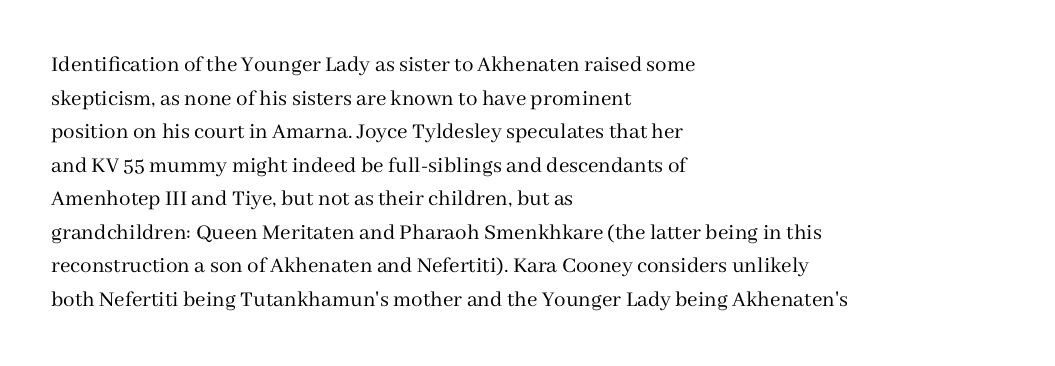
The image shows 23 px text type, upright; set left-aligned, normal line spacing (1.46x), normal letter spacing, not underlined.
